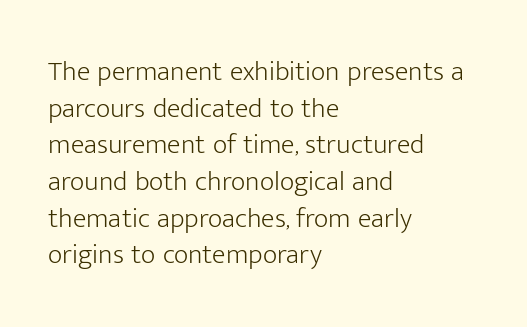
Q: Is the text bold? A: No.
Q: Is the text italic (slanted)? A: No, it is upright.
Q: Is the typeface a serif or a sans-serif typeface? A: Sans-serif.
Q: Is the text underlined? A: No.
Q: How is the paragraph aligned? A: Left-aligned.
Q: Is the spacing between letters normal or unusually wide? A: Normal.
Q: Is the spacing between lines tight, normal or loose? A: Normal.
Q: Width (condensed, normal, or wide)? A: Normal.
Q: Stroke contrast? A: Low.
Q: x-height? A: Medium.
Q: Monospaced? A: No.
